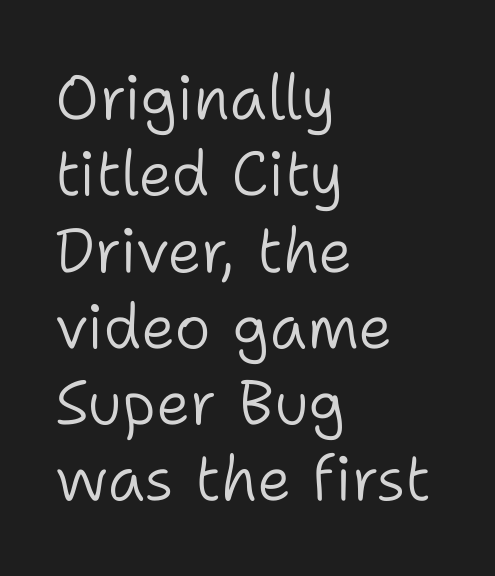
Q: Is the text bold? A: No.
Q: Is the text italic (slanted)? A: No, it is upright.
Q: Is the typeface a serif or a sans-serif typeface? A: Sans-serif.
Q: Is the text underlined? A: No.
Q: How is the paragraph aligned? A: Left-aligned.
Q: Is the spacing between letters normal or unusually wide? A: Normal.
Q: Width (condensed, normal, or wide)? A: Normal.
Q: Stroke contrast? A: Low.
Q: x-height? A: Medium.
Q: Monospaced? A: No.
